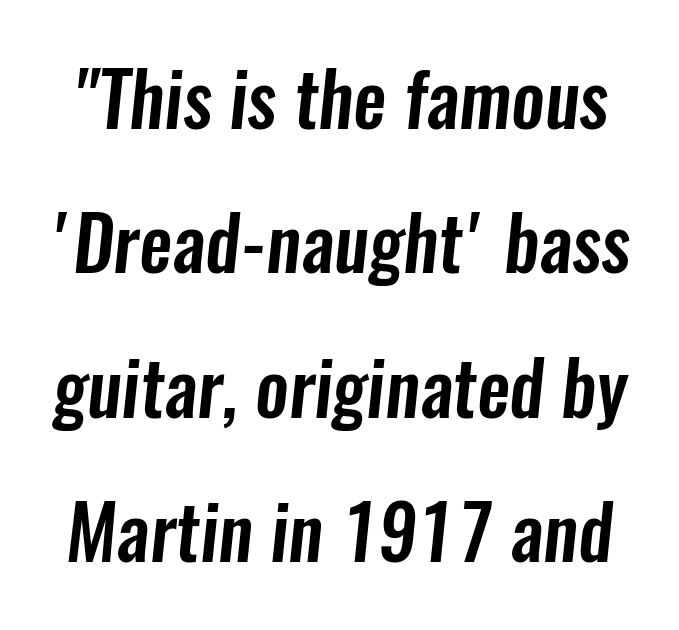
{"serif": "no", "width": "condensed", "stroke_contrast": "low", "x_height": "medium", "monospaced": "no", "underline": "no", "line_spacing": "loose", "line_spacing_ratio": 1.95, "letter_spacing": "normal", "letter_spacing_em": 0.0, "glyph_px": 74}
